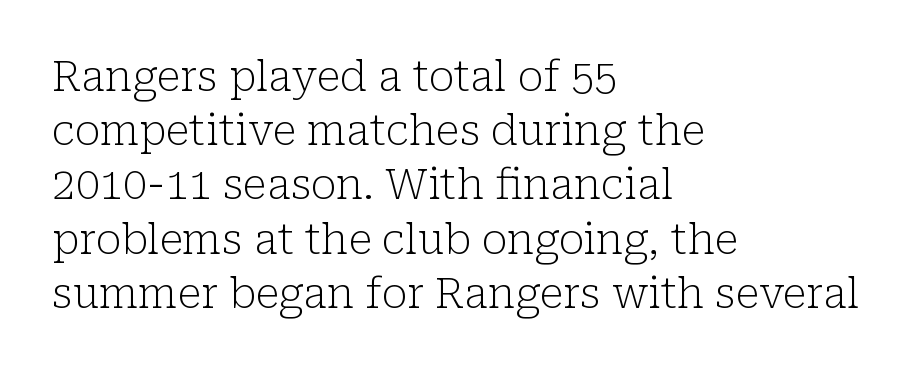
{"serif": "yes", "italic": "no", "bold": "no", "weight": "light", "width": "normal", "stroke_contrast": "low", "x_height": "medium", "monospaced": "no", "underline": "no", "align": "left", "line_spacing": "normal", "line_spacing_ratio": 1.29, "letter_spacing": "normal", "letter_spacing_em": 0.0, "glyph_px": 42}
